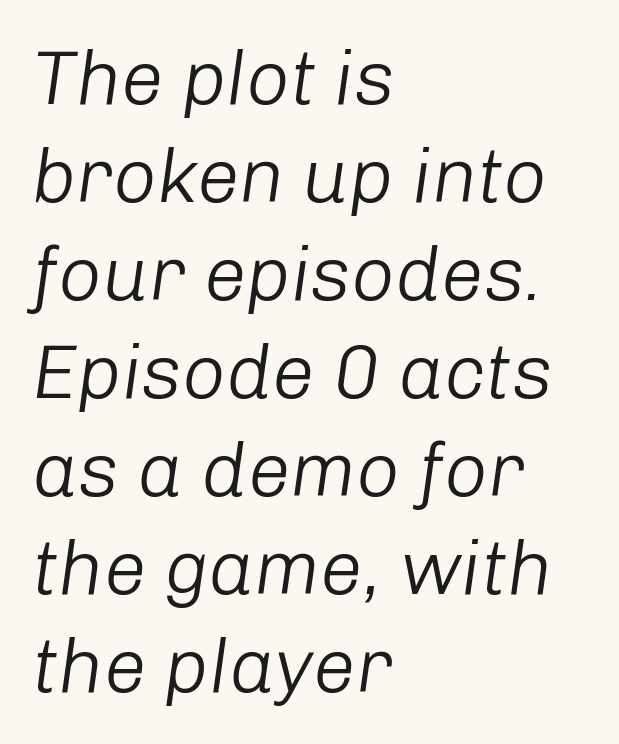
Spacing between characters is what you'd get straight out of the box. Horizontal bands of white between lines are of average thickness. Check the space under the baseline: it is left empty. Quick note: italic. The face used here is proportionally spaced, like ordinary book or web type.
